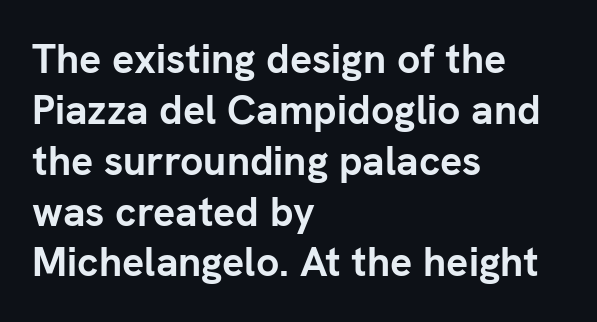
On the weight axis this lands at bold, roughly 700. Caption: standard tracking, unaltered. You could not count columns in this text — the font is proportionally spaced. Bare-footed words on every line. The face used here is a sans, in the tradition of grotesques and geometrics. Nope, not italic — everything's standing straight.
